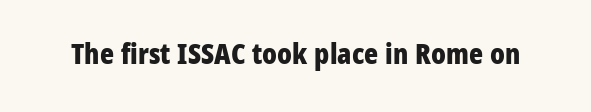
{"serif": "no", "italic": "no", "bold": "yes", "weight": "bold", "width": "condensed", "stroke_contrast": "low", "x_height": "large", "monospaced": "no", "underline": "no", "letter_spacing": "normal", "letter_spacing_em": 0.0, "glyph_px": 29}
